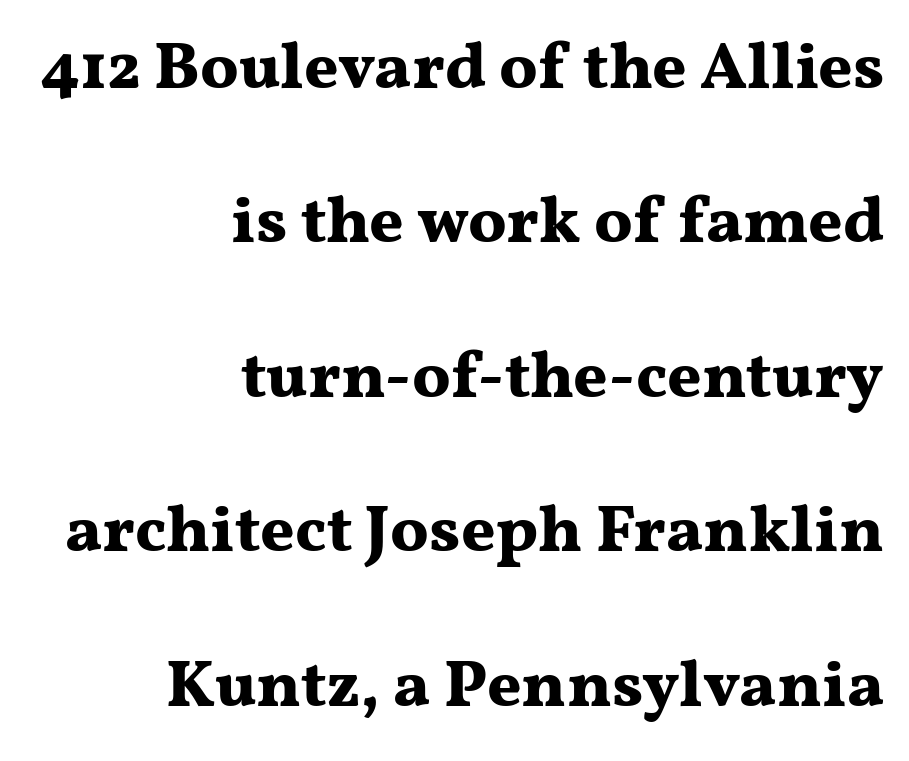
{"serif": "yes", "italic": "no", "bold": "yes", "weight": "bold", "width": "wide", "stroke_contrast": "medium", "x_height": "medium", "monospaced": "no", "underline": "no", "align": "right", "line_spacing": "loose", "line_spacing_ratio": 2.34, "letter_spacing": "normal", "letter_spacing_em": 0.0, "glyph_px": 66}
